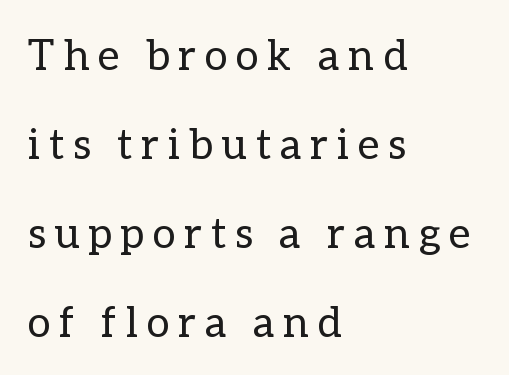
{"italic": "no", "bold": "no", "weight": "regular", "width": "normal", "stroke_contrast": "low", "x_height": "medium", "monospaced": "no", "underline": "no", "align": "left", "line_spacing": "loose", "line_spacing_ratio": 2.12, "letter_spacing": "wide", "letter_spacing_em": 0.21, "glyph_px": 42}
